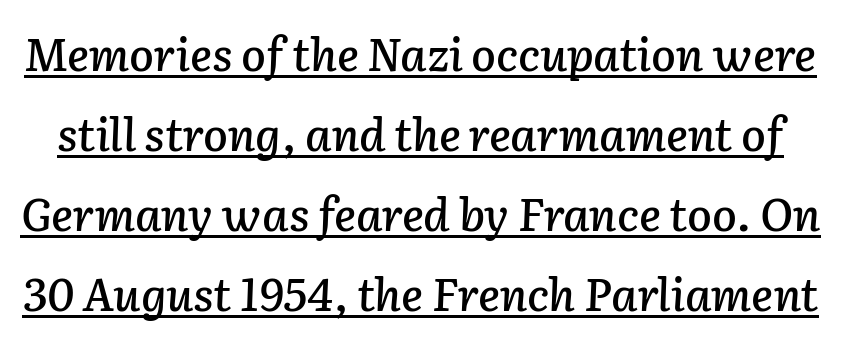
{"italic": "yes", "lean": "right", "slant_degrees": 2, "width": "normal", "stroke_contrast": "low", "x_height": "medium", "monospaced": "no", "underline": "yes", "line_spacing_ratio": 1.78, "letter_spacing": "normal", "letter_spacing_em": 0.0, "glyph_px": 45}
